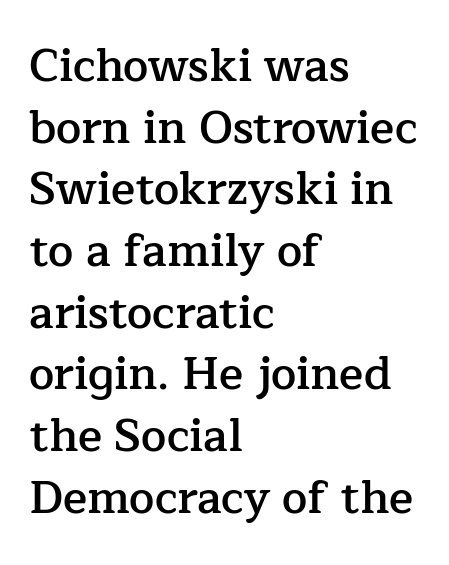
Serifs: yes, visible at the terminals of the letterforms. Standard letterfit; no display-style spreading of the glyphs. No italicization has been applied; the sample stays upright. The typesetter chose a ragged-right arrangement here. Just letters on the line, the space beneath them empty. This sample has the flowing, uneven cadence of proportional lettering.
